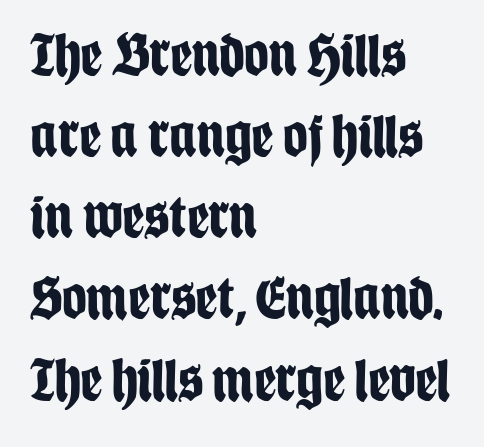
Q: Is the text bold? A: Yes.
Q: Is the text italic (slanted)? A: No, it is upright.
Q: Is the typeface a serif or a sans-serif typeface? A: Sans-serif.
Q: Is the text underlined? A: No.
Q: How is the paragraph aligned? A: Left-aligned.
Q: Is the spacing between letters normal or unusually wide? A: Normal.
Q: Is the spacing between lines tight, normal or loose? A: Normal.
Q: Width (condensed, normal, or wide)? A: Condensed.
Q: Stroke contrast? A: Low.
Q: x-height? A: Large.
Q: Monospaced? A: No.
